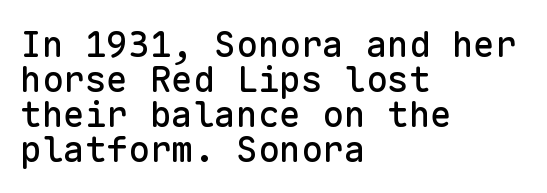
The image shows 36 px sans-serif type, upright, monospaced; set left-aligned, tight line spacing (0.97x), normal letter spacing, not underlined; low stroke contrast and a medium x-height.
